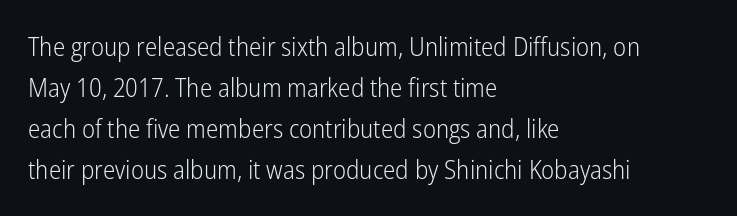
Q: Is the text bold? A: No.
Q: Is the text italic (slanted)? A: No, it is upright.
Q: Is the text underlined? A: No.
Q: How is the paragraph aligned? A: Left-aligned.
Q: Is the spacing between letters normal or unusually wide? A: Normal.
Q: Is the spacing between lines tight, normal or loose? A: Normal.
